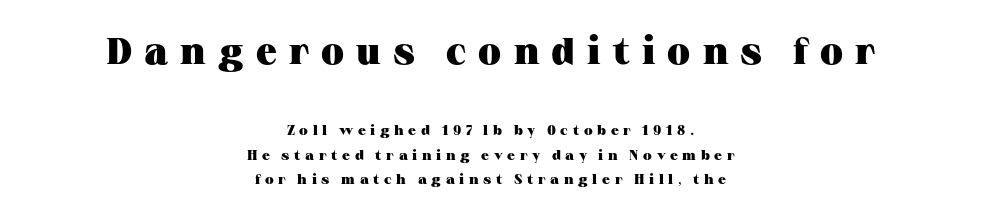
Short note: letters widely spaced. Quick note: underline off. One-word summary of the alignment: center. The typography opts for an upright posture over an oblique one.
